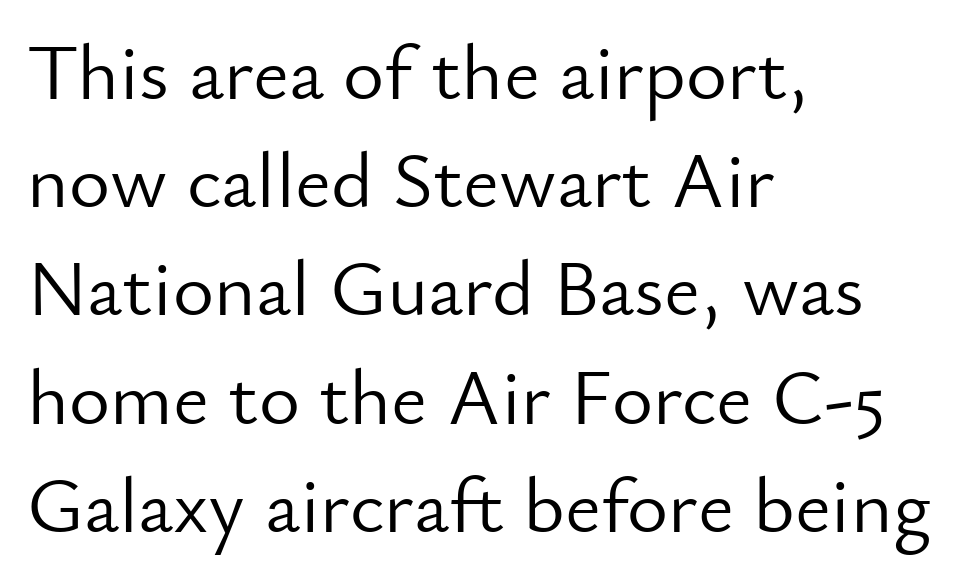
The image shows 79 px light sans-serif type, upright; set left-aligned, normal line spacing (1.37x), normal letter spacing, not underlined; low stroke contrast and a small x-height.
